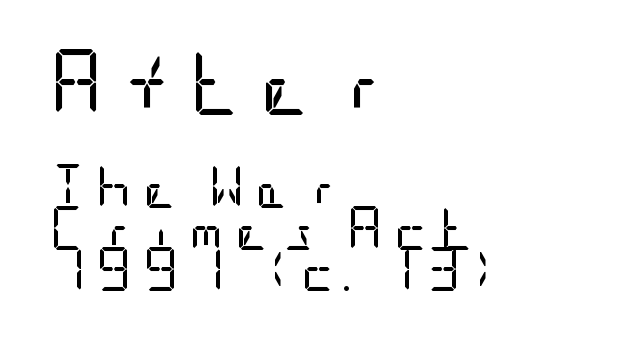
Q: Is the text bold? A: No.
Q: Is the text italic (slanted)? A: No, it is upright.
Q: Is the typeface a serif or a sans-serif typeface? A: Sans-serif.
Q: Is the text underlined? A: No.
Q: How is the paragraph aligned? A: Left-aligned.
Q: Is the spacing between letters normal or unusually wide? A: Unusually wide.
Q: Is the spacing between lines tight, normal or loose? A: Tight.
Q: Which block of text is set in a larger size, the first (top) or the second (bottom)? A: The first (top) one.
Q: Width (condensed, normal, or wide)? A: Condensed.
Q: Stroke contrast? A: Low.
Q: x-height? A: Large.
